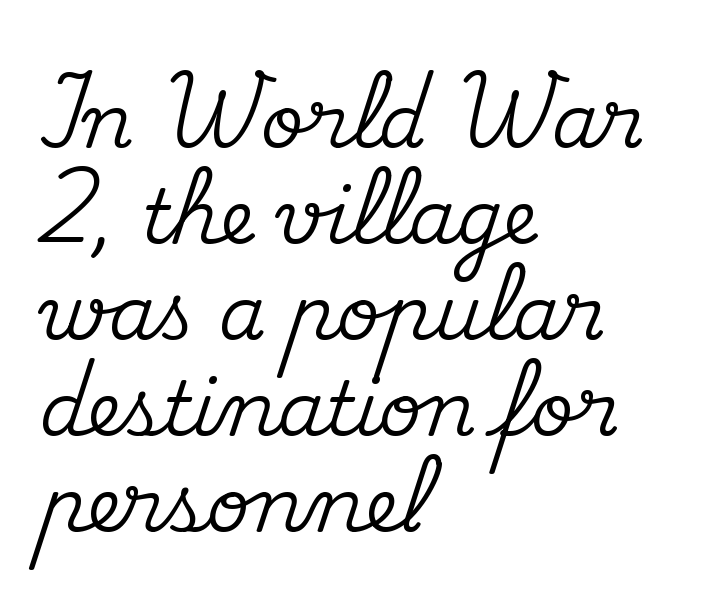
The space directly below the letters is spotless. Leftover space on each line is placed entirely after the last word. The face used here is proportionally spaced, like ordinary book or web type. Interline gaps are of average width in this sample. The tracking reads as untouched default to a designer's eye. Font category for this specimen: serif.
